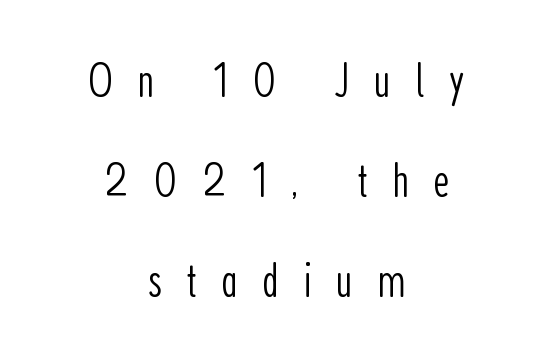
Q: Is the text bold? A: No.
Q: Is the text italic (slanted)? A: No, it is upright.
Q: Is the typeface a serif or a sans-serif typeface? A: Sans-serif.
Q: Is the text underlined? A: No.
Q: How is the paragraph aligned? A: Centered.
Q: Is the spacing between letters normal or unusually wide? A: Unusually wide.
Q: Is the spacing between lines tight, normal or loose? A: Loose.
Q: Width (condensed, normal, or wide)? A: Condensed.
Q: Stroke contrast? A: Low.
Q: x-height? A: Medium.
Q: Monospaced? A: No.
